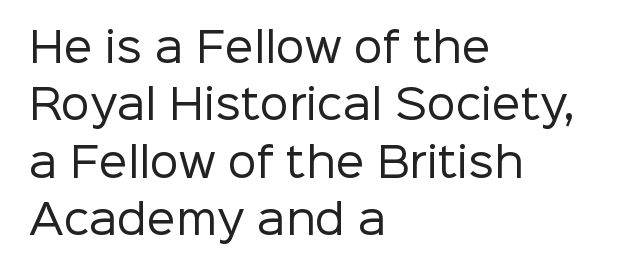
{"serif": "no", "italic": "no", "bold": "no", "weight": "regular", "width": "normal", "stroke_contrast": "low", "x_height": "medium", "monospaced": "no", "underline": "no", "align": "left", "line_spacing": "normal", "line_spacing_ratio": 1.4, "letter_spacing": "normal", "letter_spacing_em": 0.0, "glyph_px": 41}
